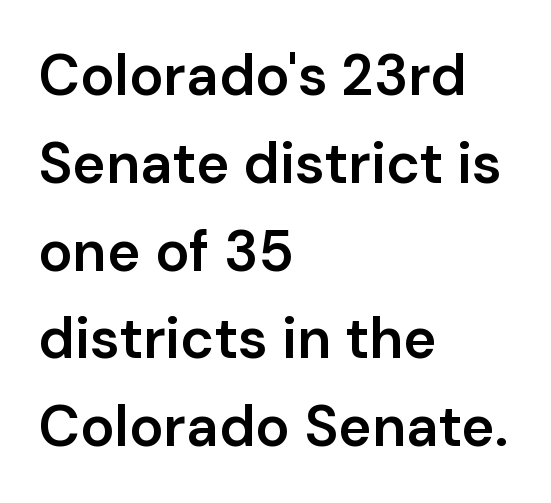
The image shows 57 px semibold sans-serif type, upright; set left-aligned, normal line spacing (1.54x), normal letter spacing, not underlined; low stroke contrast and a medium x-height.
